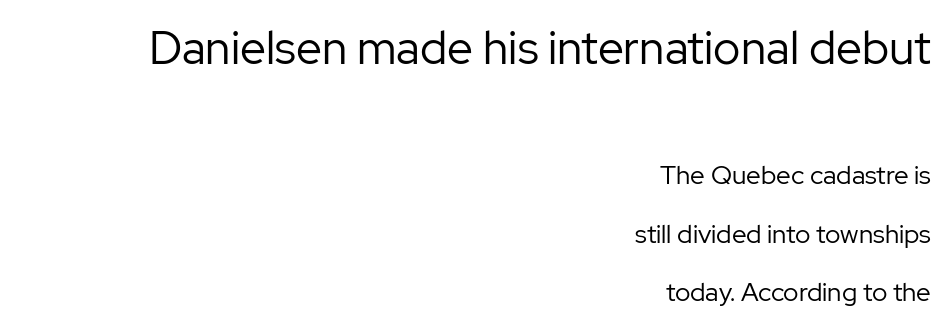
Q: Is the text bold? A: No.
Q: Is the text italic (slanted)? A: No, it is upright.
Q: Is the typeface a serif or a sans-serif typeface? A: Sans-serif.
Q: Is the text underlined? A: No.
Q: How is the paragraph aligned? A: Right-aligned.
Q: Is the spacing between letters normal or unusually wide? A: Normal.
Q: Is the spacing between lines tight, normal or loose? A: Loose.
Q: Which block of text is set in a larger size, the first (top) or the second (bottom)? A: The first (top) one.
Q: Width (condensed, normal, or wide)? A: Normal.
Q: Stroke contrast? A: Low.
Q: x-height? A: Medium.
Q: Monospaced? A: No.
